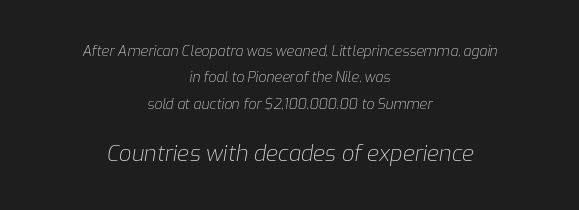
Q: Is the text bold? A: No.
Q: Is the text italic (slanted)? A: Yes, it leans right by about 9 degrees.
Q: Is the text underlined? A: No.
Q: How is the paragraph aligned? A: Centered.
Q: Is the spacing between letters normal or unusually wide? A: Normal.
Q: Which block of text is set in a larger size, the first (top) or the second (bottom)? A: The second (bottom) one.
